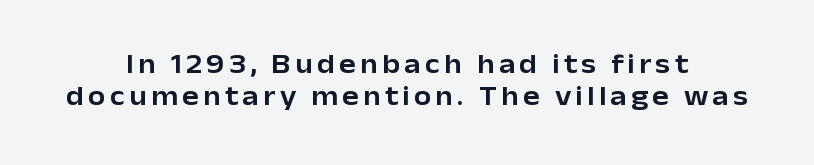
The image shows 28 px sans-serif type, upright; set centered, tight line spacing (1.14x), not underlined; low stroke contrast and a medium x-height.
